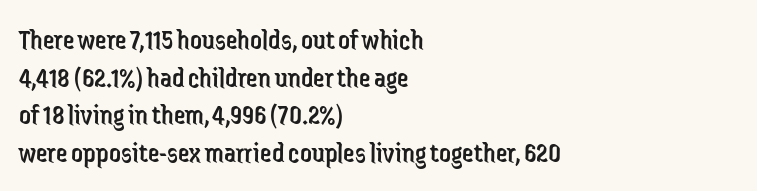
Q: Is the text bold? A: No.
Q: Is the text italic (slanted)? A: No, it is upright.
Q: Is the typeface a serif or a sans-serif typeface? A: Sans-serif.
Q: Is the text underlined? A: No.
Q: How is the paragraph aligned? A: Left-aligned.
Q: Is the spacing between letters normal or unusually wide? A: Normal.
Q: Is the spacing between lines tight, normal or loose? A: Normal.
Q: Width (condensed, normal, or wide)? A: Condensed.
Q: Stroke contrast? A: Low.
Q: x-height? A: Medium.
Q: Monospaced? A: No.
